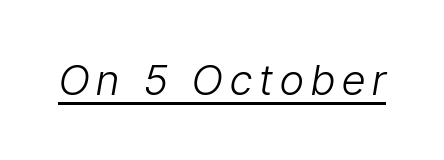
The image shows 42 px light, condensed type, italic (leaning right); set underlined; low stroke contrast and a medium x-height.
